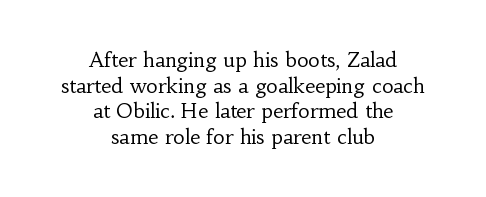
The image shows 20 px text type, upright; set centered, normal line spacing (1.28x), normal letter spacing, not underlined.
